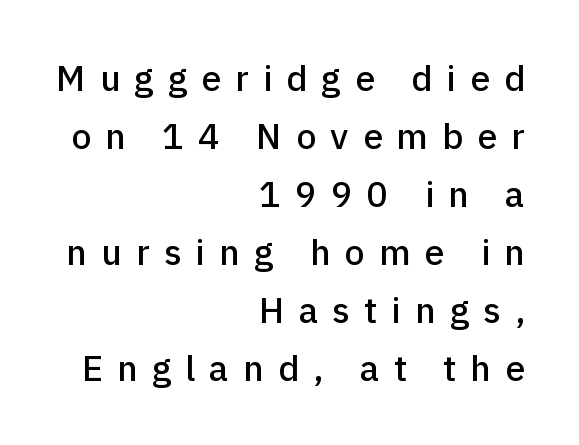
Q: Is the text italic (slanted)? A: No, it is upright.
Q: Is the typeface a serif or a sans-serif typeface? A: Sans-serif.
Q: Is the text underlined? A: No.
Q: How is the paragraph aligned? A: Right-aligned.
Q: Is the spacing between letters normal or unusually wide? A: Unusually wide.
Q: Is the spacing between lines tight, normal or loose? A: Normal.
Q: Width (condensed, normal, or wide)? A: Normal.
Q: Stroke contrast? A: Low.
Q: x-height? A: Medium.
Q: Monospaced? A: No.
